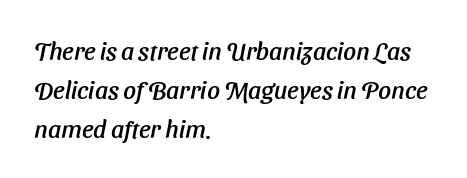
The specimen omits any rule beneath the text block's lines. The specimen reads as italic at a glance. Casual observation: everything's shoved over to the left. Quick note: interline space is typical. This sample uses plain, unmodified letter spacing.
